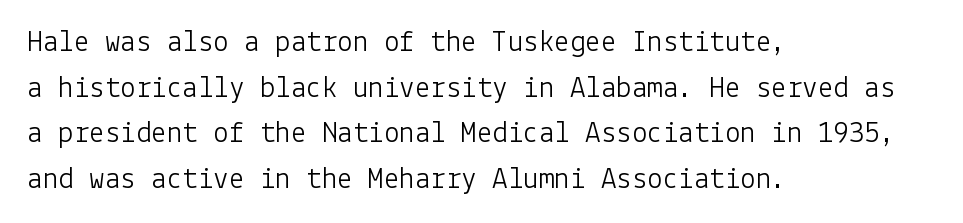
{"serif": "no", "italic": "no", "bold": "no", "weight": "light", "width": "normal", "stroke_contrast": "low", "x_height": "medium", "underline": "no", "align": "left", "line_spacing": "normal", "line_spacing_ratio": 1.47, "letter_spacing": "normal", "letter_spacing_em": 0.0, "glyph_px": 31}
